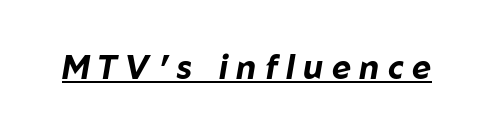
The image shows 33 px bold type, italic (leaning right); set unusually wide letter spacing (+0.26 em), underlined; low stroke contrast and a medium x-height.
